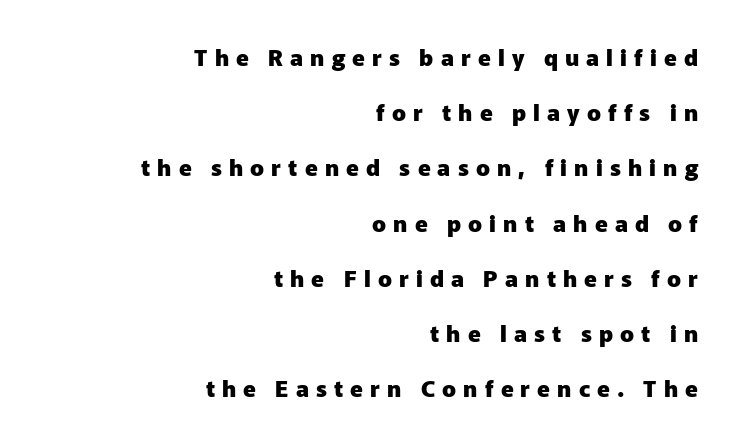
The image shows 23 px bold type, upright; set right-aligned, loose line spacing (2.4x), unusually wide letter spacing (+0.31 em), not underlined.
